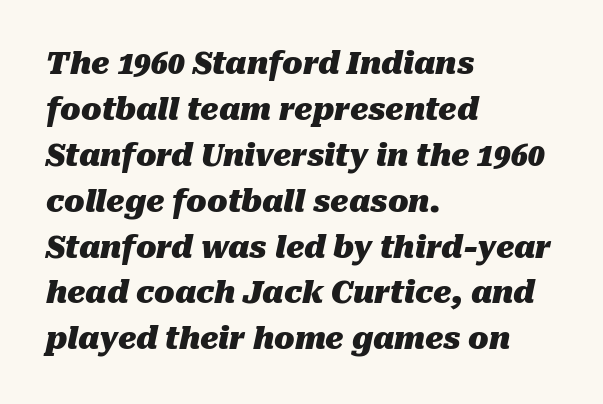
This sample uses an oblique cut, with every glyph tilted off the vertical. This rendering leaves character spacing at its baseline value. The lines in this sample share a left origin and differ only in where they stop. Looks like regular typesetting: each glyph gets only the width it needs. Each row of text sits above clean, open space.
